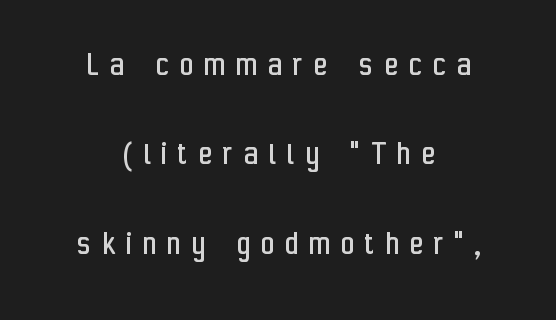
{"serif": "no", "italic": "no", "bold": "no", "weight": "regular", "width": "condensed", "stroke_contrast": "low", "x_height": "medium", "monospaced": "no", "underline": "no", "align": "center", "line_spacing": "loose", "line_spacing_ratio": 2.48, "letter_spacing": "wide", "letter_spacing_em": 0.31, "glyph_px": 36}
